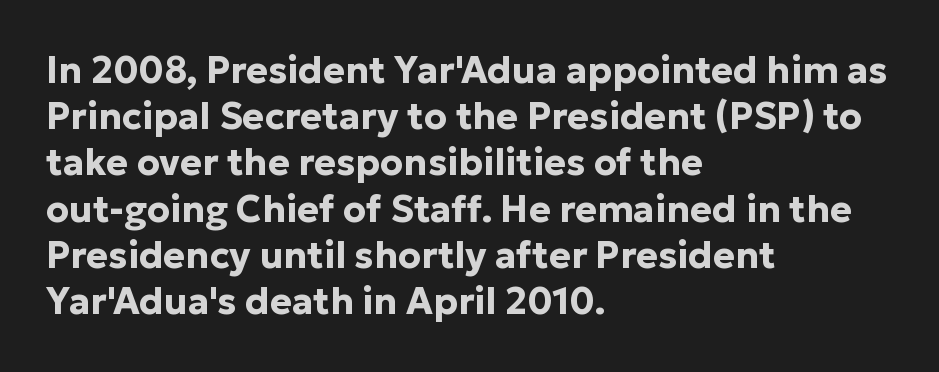
The image shows 37 px bold sans-serif type, upright; set left-aligned, normal line spacing (1.25x), normal letter spacing, not underlined; low stroke contrast and a medium x-height.
